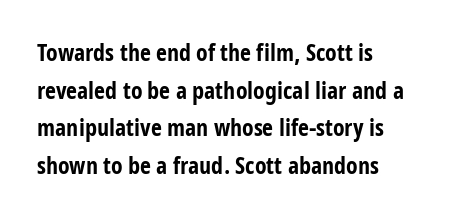
Q: Is the text bold? A: Yes.
Q: Is the text italic (slanted)? A: No, it is upright.
Q: Is the text underlined? A: No.
Q: How is the paragraph aligned? A: Left-aligned.
Q: Is the spacing between letters normal or unusually wide? A: Normal.
Q: Is the spacing between lines tight, normal or loose? A: Normal.
